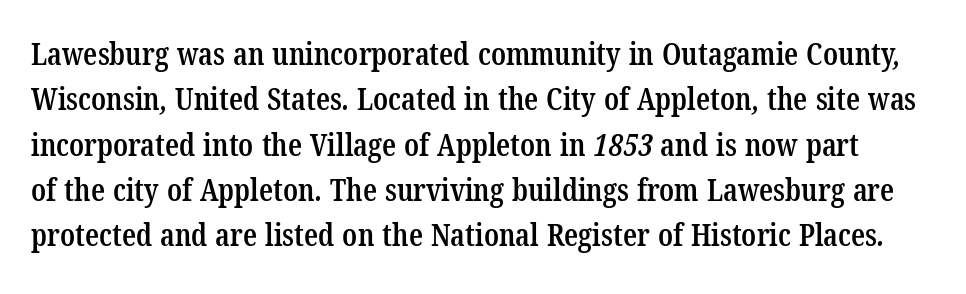
The image shows 31 px semibold, condensed serif type; set normal line spacing (1.46x), normal letter spacing, not underlined; low stroke contrast and a medium x-height.
